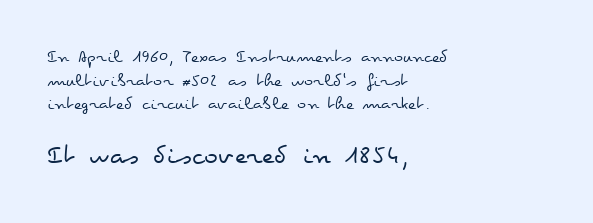
The image shows 29 px regular-weight, wide type, upright; set left-aligned, normal line spacing (1.25x), normal letter spacing, not underlined; the second (bottom) block is 1.53x larger; low stroke contrast and a small x-height.
